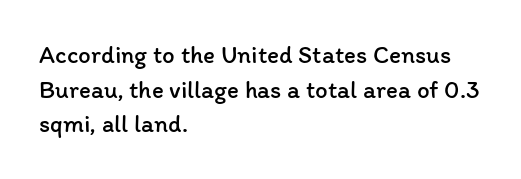
Q: Is the text bold? A: No.
Q: Is the text italic (slanted)? A: No, it is upright.
Q: Is the text underlined? A: No.
Q: How is the paragraph aligned? A: Left-aligned.
Q: Is the spacing between letters normal or unusually wide? A: Normal.
Q: Is the spacing between lines tight, normal or loose? A: Normal.
